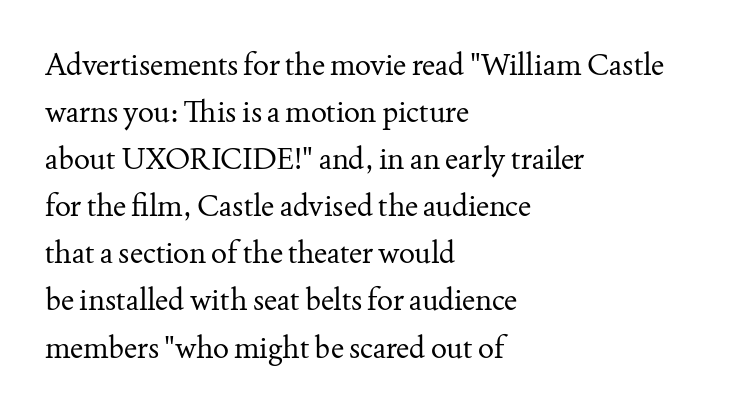
The image shows 30 px regular-weight serif type, upright; set left-aligned, normal line spacing (1.57x), normal letter spacing, not underlined; medium stroke contrast and a small x-height.
